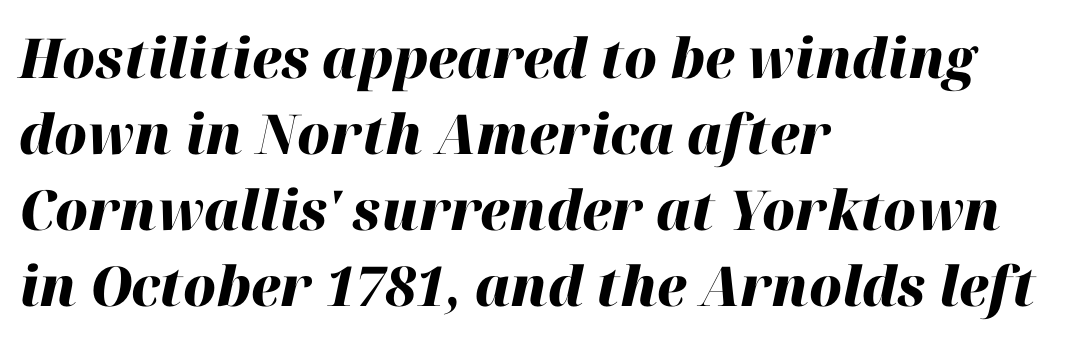
Caption: bold face, heavy strokes. The foot of each line stays bare and open. Spacing between characters is what you'd get straight out of the box. Whoever set this chose a conventional vertical rhythm. The text block is weighted toward the left margin, trailing off unevenly rightward. Proportional: the letters do not fall into vertical columns.
